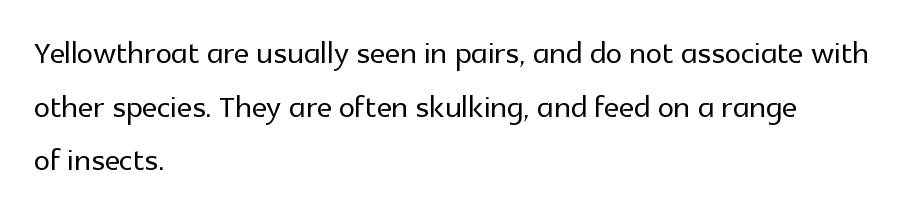
{"serif": "no", "italic": "no", "width": "normal", "x_height": "medium", "monospaced": "no", "underline": "no", "align": "left", "line_spacing": "normal", "line_spacing_ratio": 1.31, "letter_spacing": "normal", "letter_spacing_em": 0.0, "glyph_px": 41}
